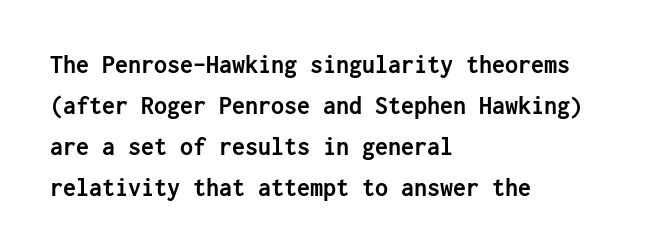
The image shows 26 px bold type, upright; set left-aligned, normal line spacing (1.58x), normal letter spacing, not underlined.
